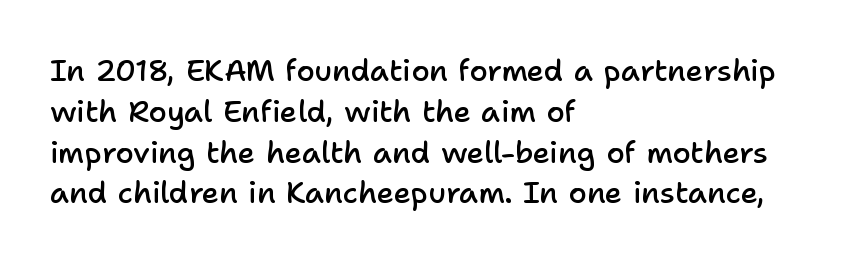
The image shows 30 px semibold sans-serif type, upright; set left-aligned, normal line spacing (1.36x), normal letter spacing, not underlined; low stroke contrast and a medium x-height.
